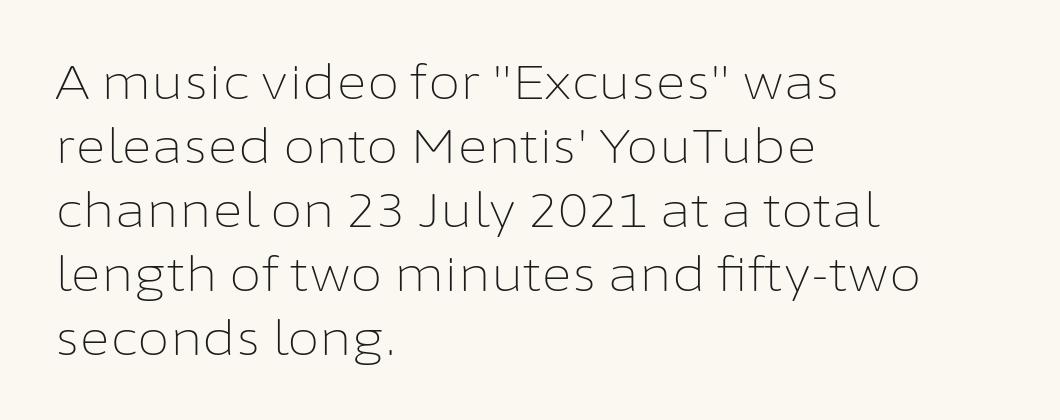
{"serif": "no", "italic": "no", "bold": "no", "weight": "light", "width": "normal", "stroke_contrast": "low", "x_height": "medium", "monospaced": "no", "underline": "no", "align": "left", "line_spacing": "normal", "line_spacing_ratio": 1.36, "letter_spacing": "normal", "letter_spacing_em": 0.0, "glyph_px": 47}
